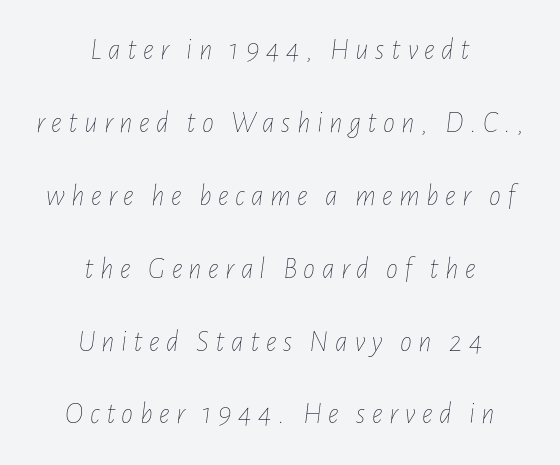
The image shows 30 px thin, condensed type, italic (leaning right); set centered, loose line spacing (2.43x), unusually wide letter spacing (+0.21 em), not underlined; low stroke contrast and a medium x-height.
